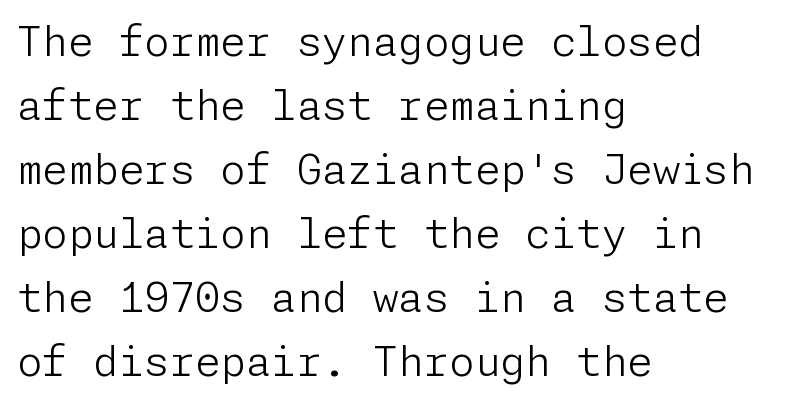
Q: Is the text bold? A: No.
Q: Is the text italic (slanted)? A: No, it is upright.
Q: Is the typeface a serif or a sans-serif typeface? A: Sans-serif.
Q: Is the text underlined? A: No.
Q: How is the paragraph aligned? A: Left-aligned.
Q: Is the spacing between letters normal or unusually wide? A: Normal.
Q: Is the spacing between lines tight, normal or loose? A: Normal.
Q: Width (condensed, normal, or wide)? A: Normal.
Q: Stroke contrast? A: Low.
Q: x-height? A: Medium.
